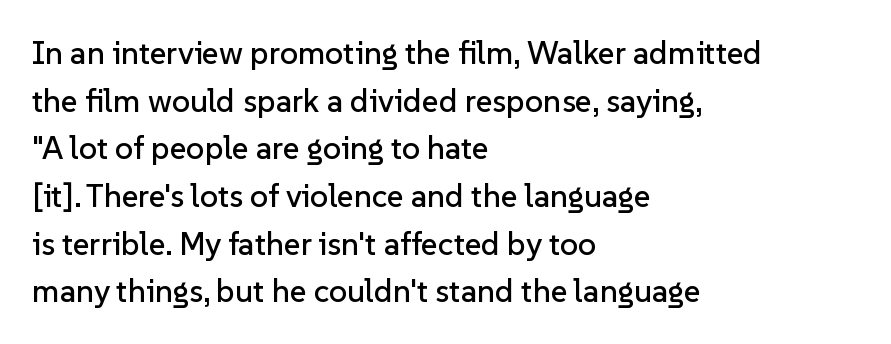
The image shows 32 px sans-serif type, upright; set left-aligned, normal line spacing (1.49x), normal letter spacing, not underlined; low stroke contrast and a medium x-height.
